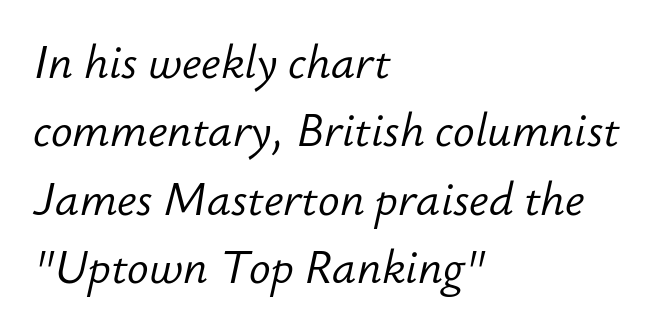
{"italic": "yes", "lean": "right", "slant_degrees": 12, "bold": "no", "weight": "light", "width": "normal", "stroke_contrast": "low", "x_height": "small", "monospaced": "no", "underline": "no", "align": "left", "line_spacing": "normal", "line_spacing_ratio": 1.52, "letter_spacing": "normal", "letter_spacing_em": 0.0, "glyph_px": 45}
